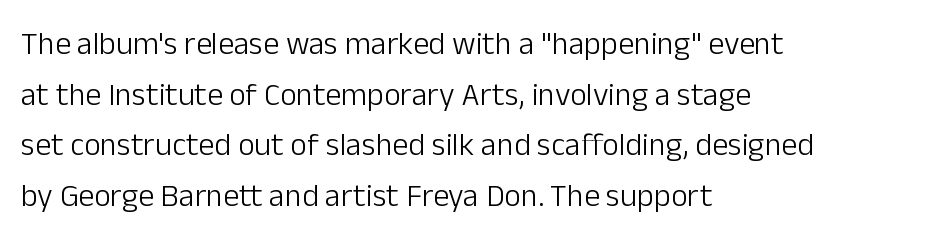
{"serif": "no", "italic": "no", "bold": "no", "weight": "light", "width": "normal", "stroke_contrast": "low", "x_height": "medium", "monospaced": "no", "underline": "no", "align": "left", "line_spacing": "normal", "line_spacing_ratio": 1.58, "letter_spacing": "normal", "letter_spacing_em": 0.0, "glyph_px": 32}
